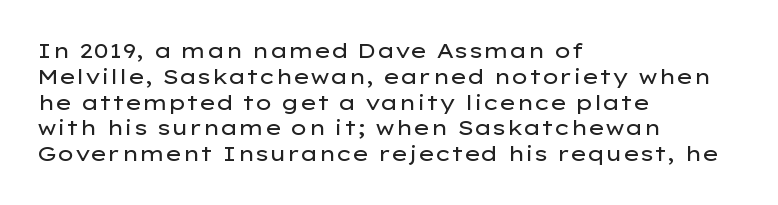
The image shows 21 px text type, upright; set left-aligned, line spacing 1.23x, normal letter spacing, not underlined.
